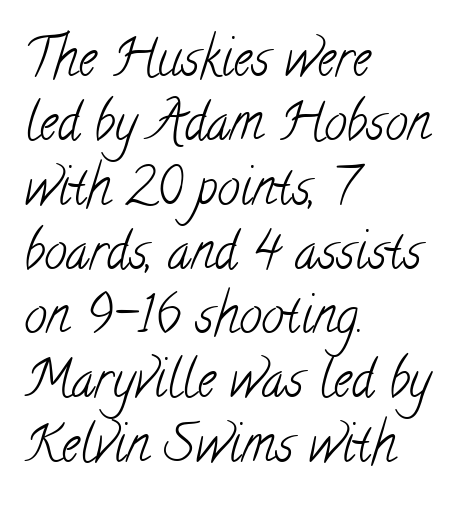
{"bold": "no", "weight": "light", "width": "condensed", "stroke_contrast": "low", "x_height": "small", "monospaced": "no", "underline": "no", "align": "left", "line_spacing": "normal", "line_spacing_ratio": 1.26, "letter_spacing": "normal", "letter_spacing_em": 0.0, "glyph_px": 51}
